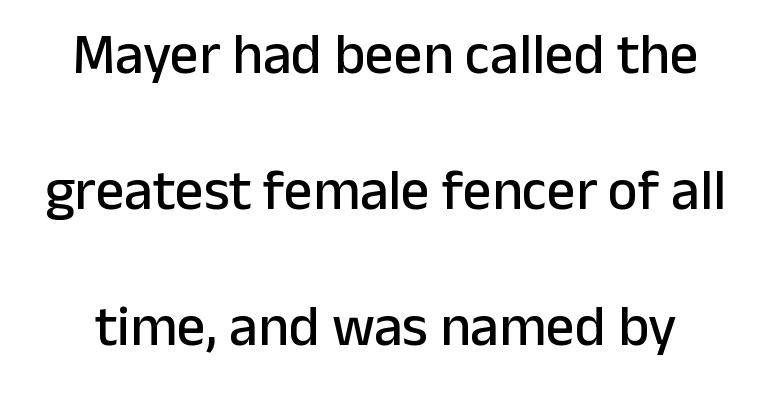
Q: Is the text italic (slanted)? A: No, it is upright.
Q: Is the typeface a serif or a sans-serif typeface? A: Sans-serif.
Q: Is the text underlined? A: No.
Q: How is the paragraph aligned? A: Centered.
Q: Is the spacing between letters normal or unusually wide? A: Normal.
Q: Is the spacing between lines tight, normal or loose? A: Loose.
Q: Width (condensed, normal, or wide)? A: Normal.
Q: Stroke contrast? A: Low.
Q: x-height? A: Medium.
Q: Monospaced? A: No.
